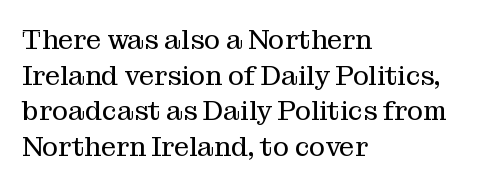
{"italic": "no", "bold": "no", "underline": "no", "align": "left", "line_spacing": "normal", "line_spacing_ratio": 1.32, "letter_spacing": "normal", "letter_spacing_em": 0.0, "glyph_px": 27}
